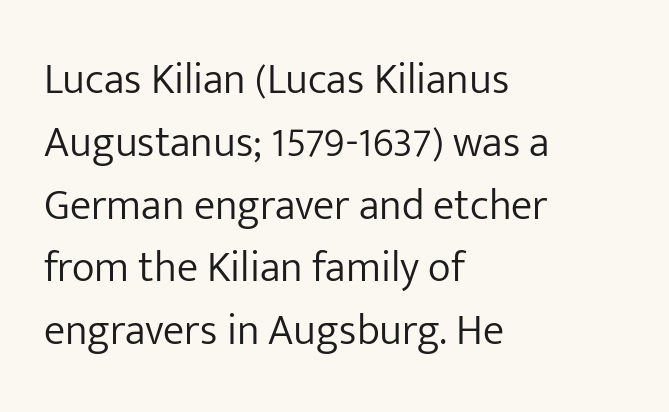
The image shows 43 px light sans-serif type, upright; set left-aligned, normal line spacing (1.46x), normal letter spacing, not underlined; low stroke contrast and a medium x-height.
